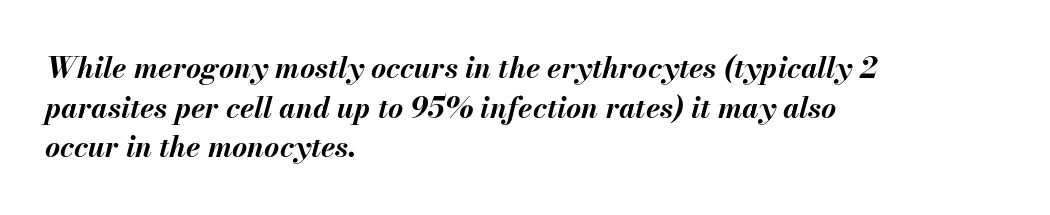
The passage shown is typed in a proportional face where columns would drift. Casual observation: everything's shoved over to the left. You could call the tracking neutral — neither tight nor loose. Successive baselines arrive at the customary interval. This rendering features lettering with no underline. Looking at the ascenders, they clearly lean.
